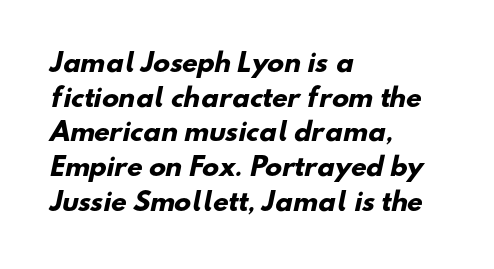
Q: Is the text bold? A: Yes.
Q: Is the text underlined? A: No.
Q: How is the paragraph aligned? A: Left-aligned.
Q: Is the spacing between letters normal or unusually wide? A: Normal.
Q: Is the spacing between lines tight, normal or loose? A: Normal.
